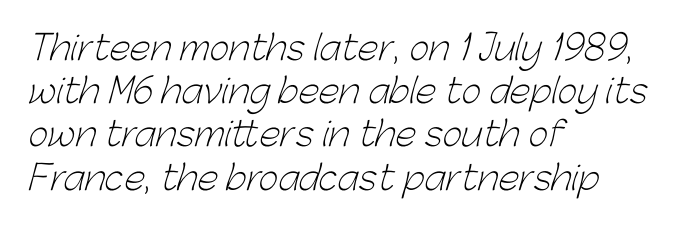
Q: Is the text bold? A: No.
Q: Is the typeface a serif or a sans-serif typeface? A: Sans-serif.
Q: Is the text underlined? A: No.
Q: How is the paragraph aligned? A: Left-aligned.
Q: Is the spacing between letters normal or unusually wide? A: Normal.
Q: Is the spacing between lines tight, normal or loose? A: Normal.
Q: Width (condensed, normal, or wide)? A: Normal.
Q: Stroke contrast? A: Low.
Q: x-height? A: Medium.
Q: Monospaced? A: No.
